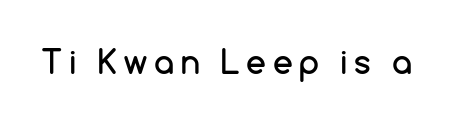
The image shows 32 px sans-serif type, upright; set unusually wide letter spacing (+0.2 em), not underlined; low stroke contrast and a medium x-height.
